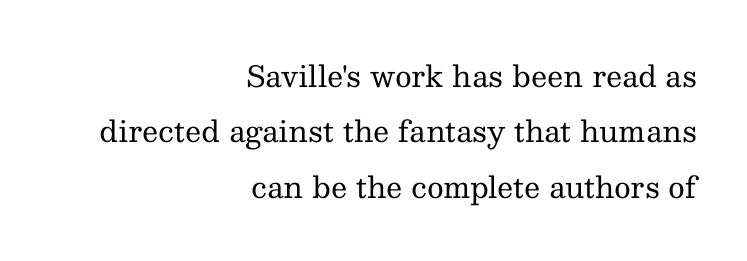
Q: Is the text bold? A: No.
Q: Is the text italic (slanted)? A: No, it is upright.
Q: Is the typeface a serif or a sans-serif typeface? A: Serif.
Q: Is the text underlined? A: No.
Q: How is the paragraph aligned? A: Right-aligned.
Q: Is the spacing between letters normal or unusually wide? A: Normal.
Q: Is the spacing between lines tight, normal or loose? A: Loose.
Q: Width (condensed, normal, or wide)? A: Normal.
Q: Stroke contrast? A: Medium.
Q: x-height? A: Medium.
Q: Monospaced? A: No.
